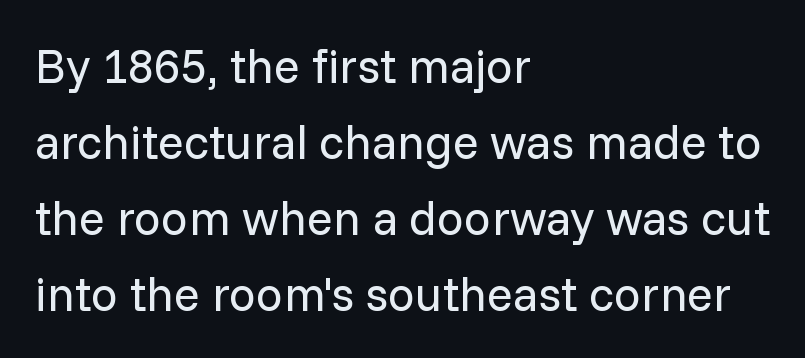
{"serif": "no", "italic": "no", "bold": "no", "weight": "regular", "width": "normal", "stroke_contrast": "low", "x_height": "medium", "monospaced": "no", "underline": "no", "align": "left", "line_spacing": "normal", "line_spacing_ratio": 1.58, "letter_spacing": "normal", "letter_spacing_em": 0.0, "glyph_px": 48}
